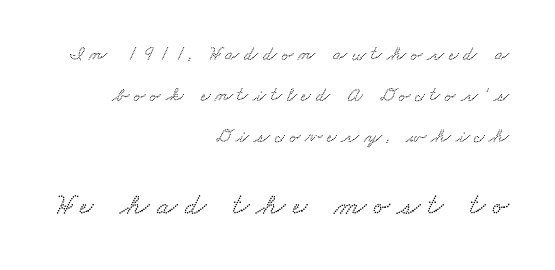
{"width": "wide", "stroke_contrast": "low", "x_height": "small", "monospaced": "no", "underline": "no", "align": "right", "line_spacing": "loose", "line_spacing_ratio": 2.05, "letter_spacing": "wide", "letter_spacing_em": 0.25, "larger_block": "second", "size_ratio": 1.5, "glyph_px": 30}
